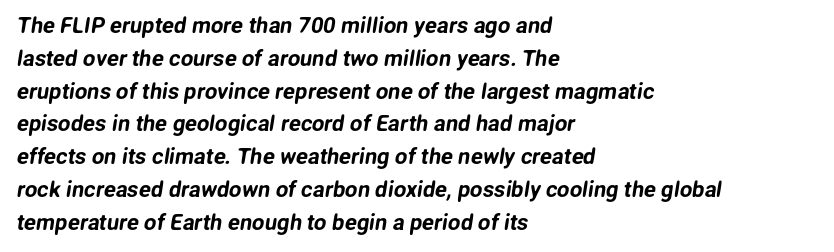
No word sits above an underline. The lines sit at an ordinary, default distance from one another. Is the letter spacing exaggerated? No — it looks like the ordinary default. Caption: multi-line text, flush left, ragged right.
